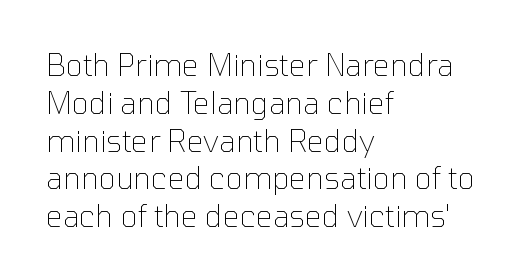
The image shows 30 px thin sans-serif type, upright; set left-aligned, normal line spacing (1.26x), normal letter spacing, not underlined; low stroke contrast and a medium x-height.
